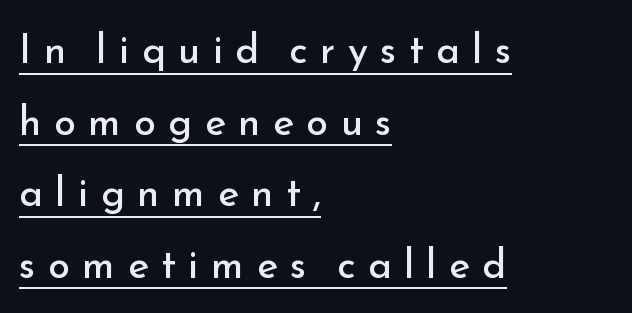
Line starts are locked; line ends wander. Caption: expanded tracking, letters set apart. Here the designer chose a conventional face with non-uniform glyph widths. The letters look calm and open, with moderate or lighter stems. The typeface chosen for these lines omits serifs. Every character sits straight up, as roman type does.
